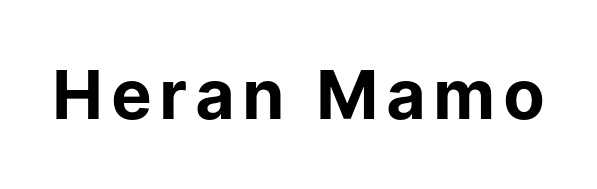
The image shows 68 px bold sans-serif type, upright; set not underlined; low stroke contrast and a medium x-height.
